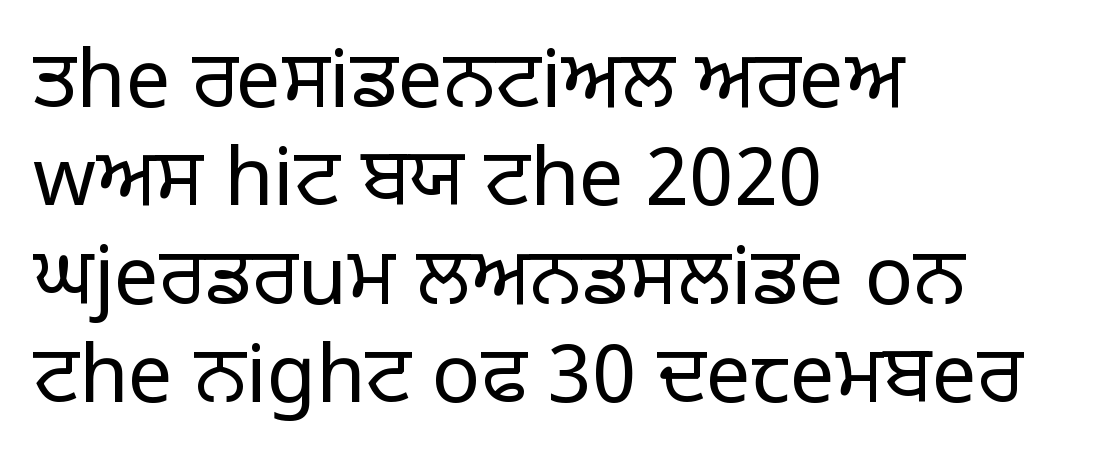
{"serif": "no", "italic": "no", "bold": "no", "weight": "light", "width": "normal", "stroke_contrast": "low", "x_height": "large", "monospaced": "no", "underline": "no", "align": "left", "line_spacing_ratio": 1.23, "letter_spacing": "normal", "letter_spacing_em": 0.0, "glyph_px": 80}
